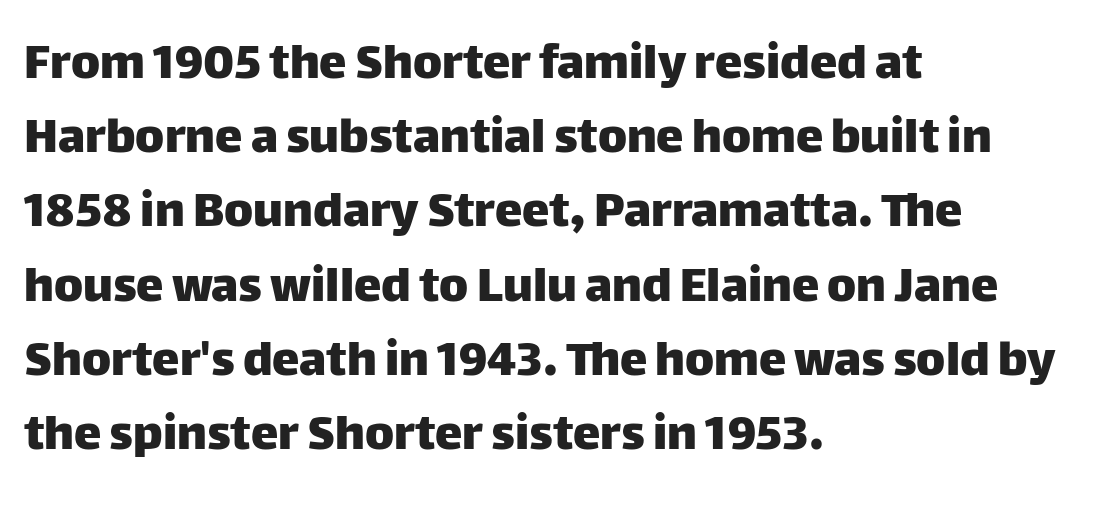
{"serif": "no", "italic": "no", "width": "normal", "stroke_contrast": "low", "x_height": "large", "monospaced": "no", "underline": "no", "align": "left", "line_spacing": "normal", "line_spacing_ratio": 1.35, "letter_spacing": "normal", "letter_spacing_em": 0.0, "glyph_px": 55}
